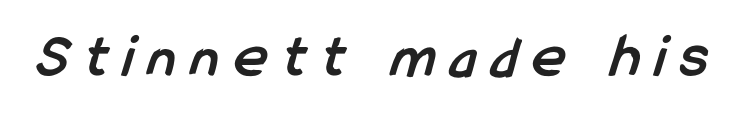
Just letters on the line, the space beneath them empty. Heavy-handed strokes throughout: this text is bold. To sum up the face: it is a sans, with no serifs. Spacing between characters has been opened up far beyond the box default.
